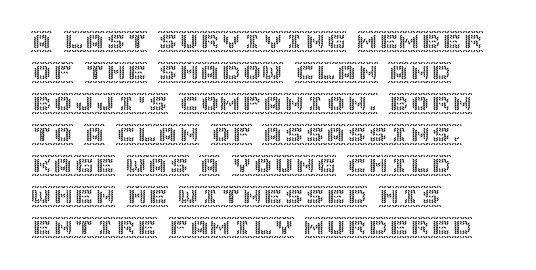
Does the copy run flush right? No — it runs flush left. The specimen reads as upright at a glance. Between one letter and the next there's only the usual sliver of space. The designer left line spacing at the default.
